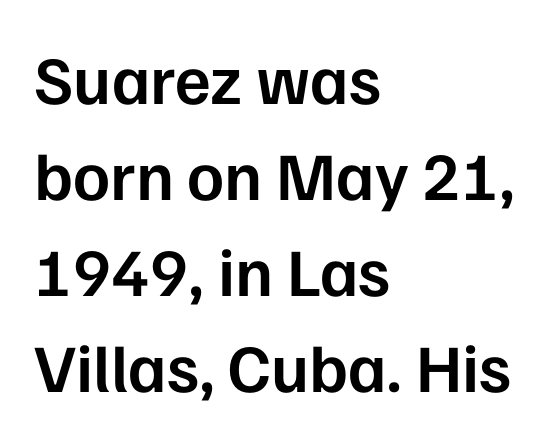
The image shows 68 px semibold sans-serif type, upright; set left-aligned, normal line spacing (1.41x), normal letter spacing, not underlined; low stroke contrast and a medium x-height.
